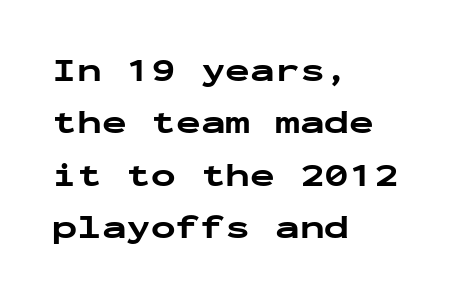
Every character here occupies the same horizontal width, giving the sample a typewriter-like rhythm. Nobody drew a line under any word here. When letters stand straight like this, we call the style roman or upright. These lines sit exactly where default settings would place them.
